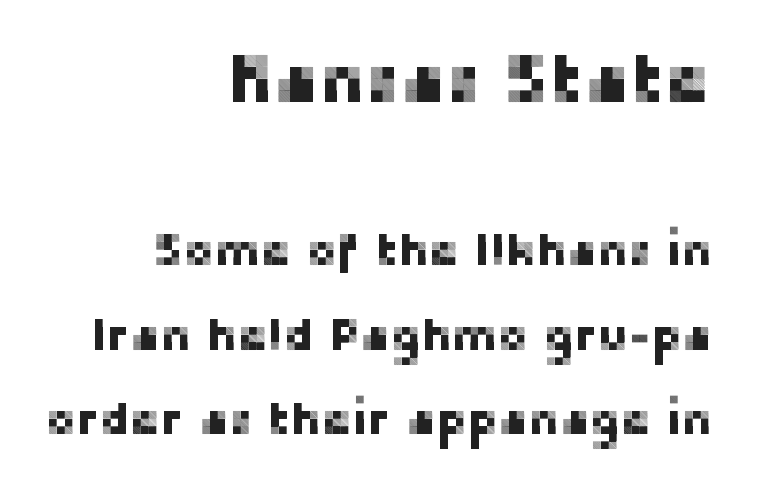
{"serif": "no", "italic": "no", "width": "normal", "stroke_contrast": "low", "x_height": "medium", "monospaced": "no", "underline": "no", "align": "right", "line_spacing_ratio": 1.84, "letter_spacing": "normal", "letter_spacing_em": 0.0, "larger_block": "first", "size_ratio": 1.5, "glyph_px": 69}
